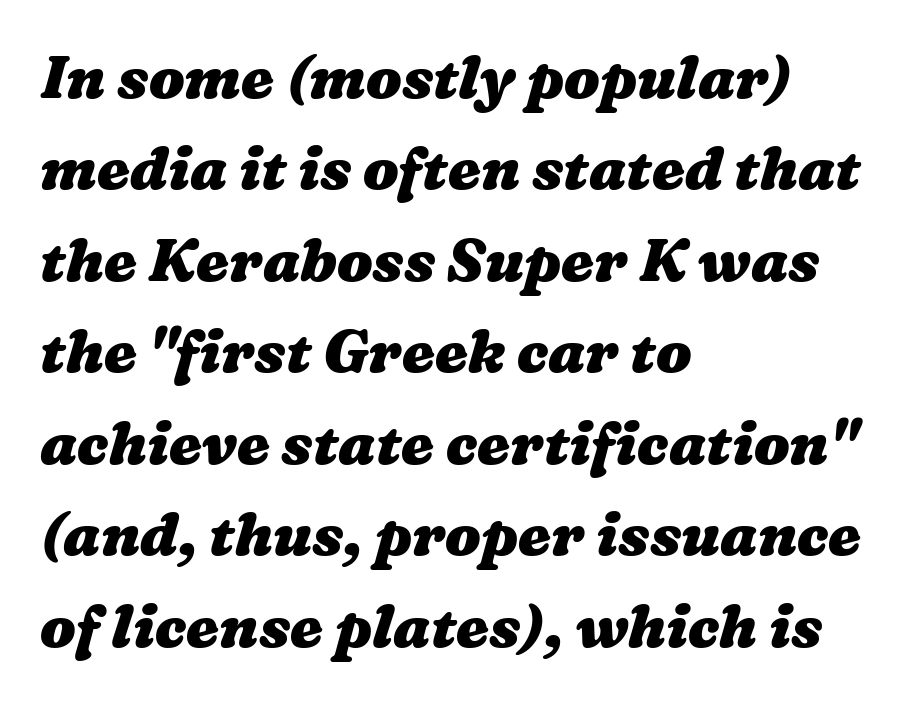
The letters are bold, with thick, heavy strokes. Rows of type keep a routine distance in the vertical direction. Underlining? Definitely not there. Is the block centered? No — it sits flush against the left margin. Proportional: the letters do not fall into vertical columns. Is the letter spacing exaggerated? No — it looks like the ordinary default.
